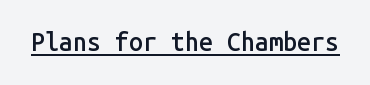
The image shows 25 px text type, upright; set normal letter spacing, underlined.
